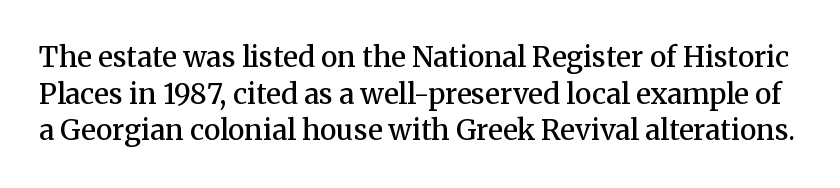
Heft: intermediate — a semibold. The foot of each line stays bare and open. Vertical spacing — default. Think of a printed novel: that variable character pitch is what you see here. The tracking reads as untouched default to a designer's eye. The designer went with a serif here, giving each stem small feet.
